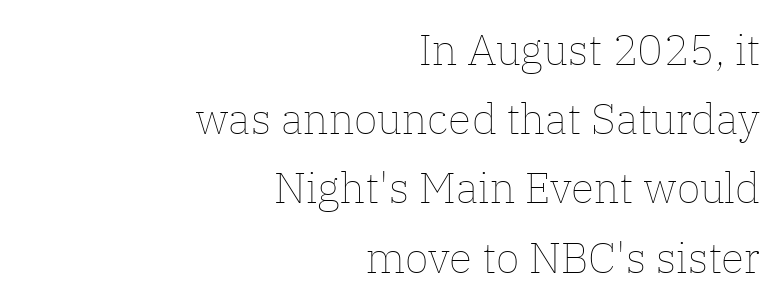
Proportional: the letters do not fall into vertical columns. Every stem runs plumb, perpendicular to the baseline. Caption: face not bold, strokes unweighted. The specimen omits any rule beneath the text block's lines.
